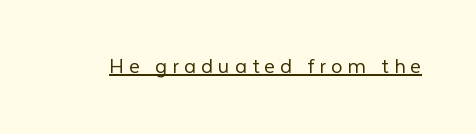
Students, observe the line beneath the letters — that is underlining. The axis of the letterforms is exactly vertical. The strokes carry an ordinary text weight at most. How are the letters spaced? Widely, with obvious added tracking.
